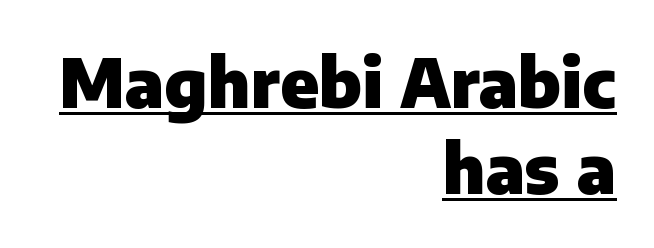
The image shows 67 px heavy sans-serif type, upright; set right-aligned, normal line spacing (1.29x), normal letter spacing, underlined; low stroke contrast and a medium x-height.
